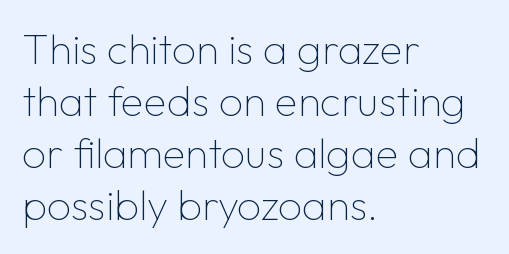
The image shows 42 px thin sans-serif type, upright; set left-aligned, line spacing 1.24x, normal letter spacing, not underlined; low stroke contrast and a medium x-height.
